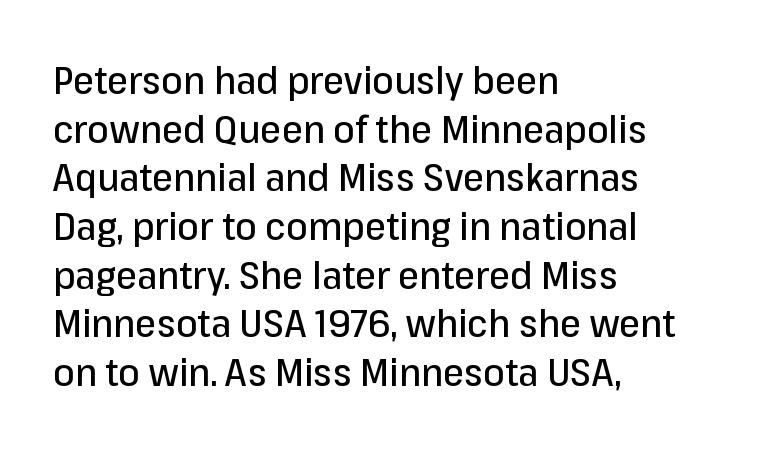
{"serif": "no", "italic": "no", "width": "normal", "stroke_contrast": "low", "x_height": "medium", "monospaced": "no", "underline": "no", "align": "left", "line_spacing": "normal", "line_spacing_ratio": 1.28, "letter_spacing": "normal", "letter_spacing_em": 0.0, "glyph_px": 38}
